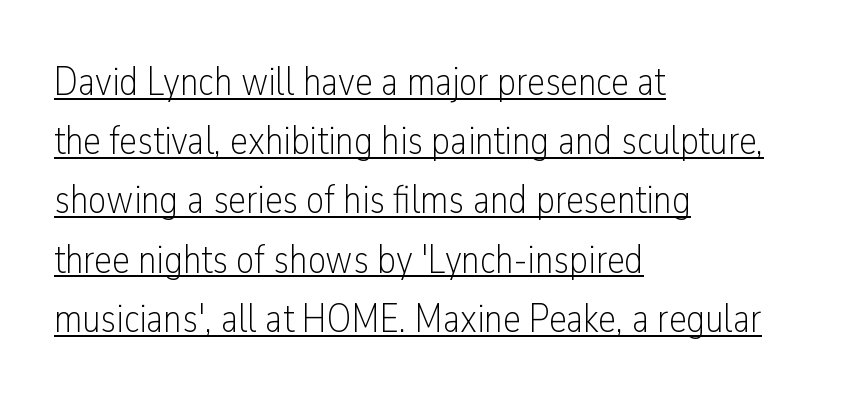
{"serif": "no", "italic": "no", "bold": "no", "weight": "light", "width": "condensed", "stroke_contrast": "low", "x_height": "medium", "monospaced": "no", "underline": "yes", "align": "left", "line_spacing": "normal", "line_spacing_ratio": 1.48, "letter_spacing": "normal", "letter_spacing_em": 0.0, "glyph_px": 40}
